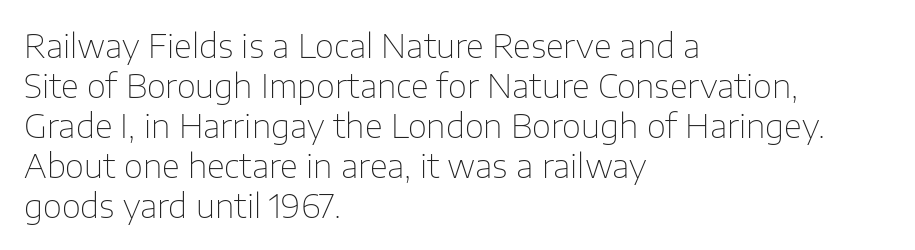
{"serif": "no", "italic": "no", "bold": "no", "weight": "thin", "width": "normal", "stroke_contrast": "low", "x_height": "medium", "monospaced": "no", "underline": "no", "align": "left", "line_spacing_ratio": 1.21, "letter_spacing": "normal", "letter_spacing_em": 0.0, "glyph_px": 33}
